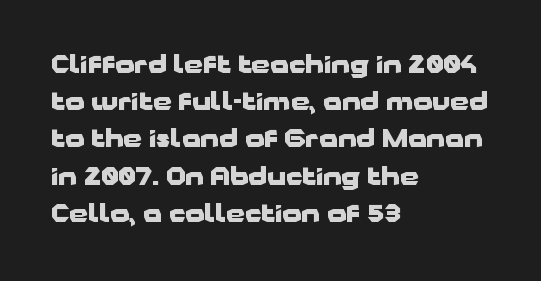
Q: Is the text bold? A: Yes.
Q: Is the text italic (slanted)? A: No, it is upright.
Q: Is the text underlined? A: No.
Q: How is the paragraph aligned? A: Left-aligned.
Q: Is the spacing between letters normal or unusually wide? A: Normal.
Q: Is the spacing between lines tight, normal or loose? A: Normal.
